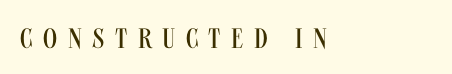
{"serif": "no", "italic": "no", "bold": "no", "weight": "regular", "width": "condensed", "stroke_contrast": "medium", "x_height": "large", "monospaced": "no", "underline": "no", "align": "left", "letter_spacing": "wide", "letter_spacing_em": 0.38, "glyph_px": 28}
